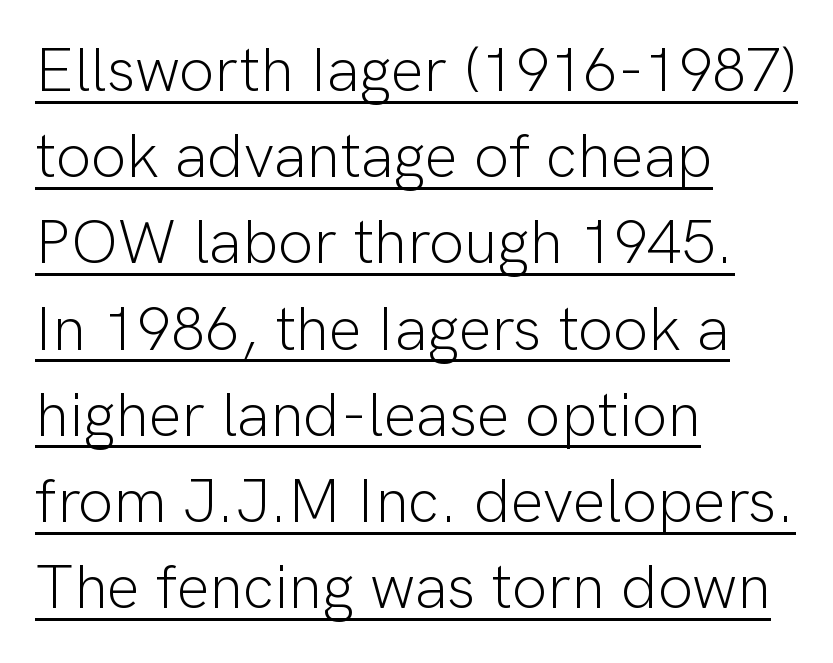
The image shows 62 px light sans-serif type, upright; set left-aligned, normal line spacing (1.39x), normal letter spacing, underlined; low stroke contrast and a medium x-height.
